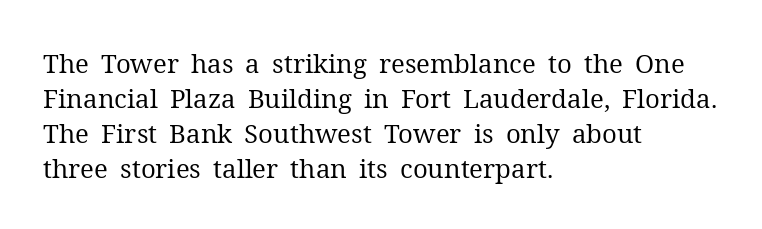
{"italic": "no", "bold": "no", "underline": "no", "align": "left", "line_spacing": "normal", "line_spacing_ratio": 1.34, "letter_spacing": "normal", "letter_spacing_em": 0.0, "glyph_px": 26}
